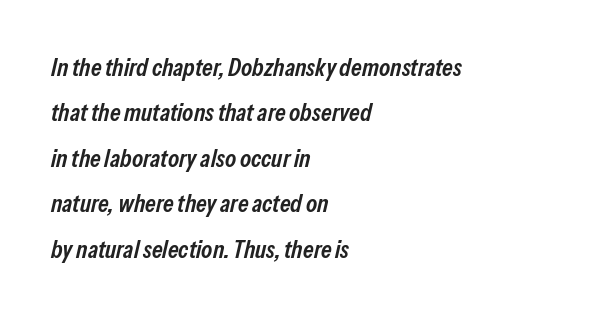
{"italic": "yes", "lean": "right", "slant_degrees": 13, "bold": "semi", "underline": "no", "align": "left", "line_spacing_ratio": 1.82, "letter_spacing": "normal", "letter_spacing_em": 0.0, "glyph_px": 25}
